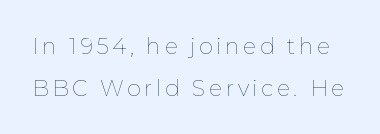
Only glyphs here, with clear space below each row. The letterforms sit at book weight or below. Ascenders rise straight up at ninety degrees.
